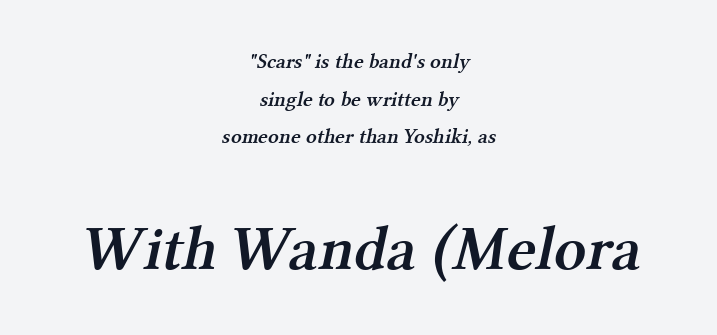
You could not count columns in this text — the font is proportionally spaced. The typesetting leans somewhat heavy: a semibold. The designer went with a serif here, giving each stem small feet. Underlining? Definitely not there. Honestly, the letter spacing is just normal — you wouldn't notice it. Leftover space on each line is divided equally before and after the words.
